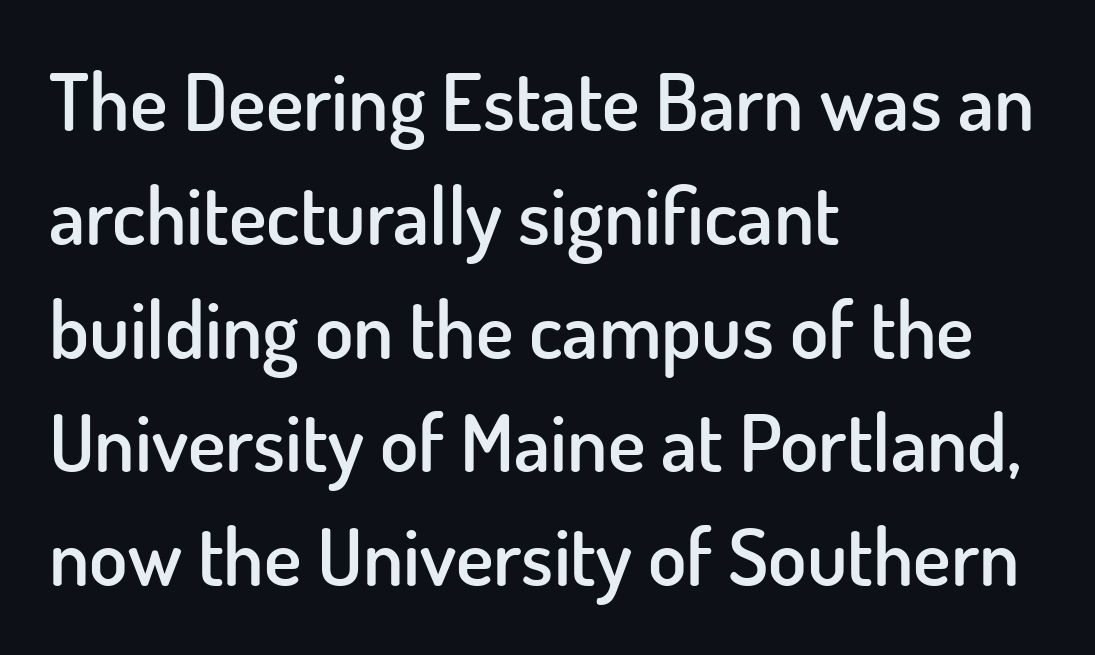
The image shows 79 px semibold sans-serif type, upright; set left-aligned, normal line spacing (1.44x), normal letter spacing, not underlined; low stroke contrast and a small x-height.
